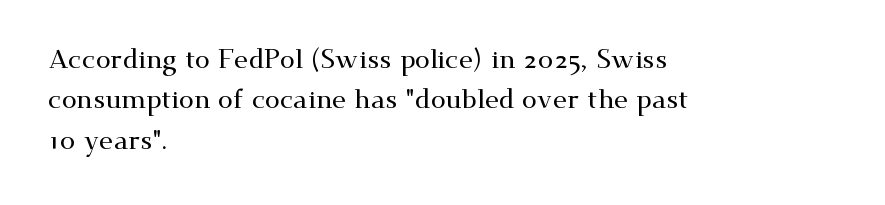
{"italic": "no", "underline": "no", "align": "left", "line_spacing": "normal", "line_spacing_ratio": 1.5, "letter_spacing": "normal", "letter_spacing_em": 0.0, "glyph_px": 27}
